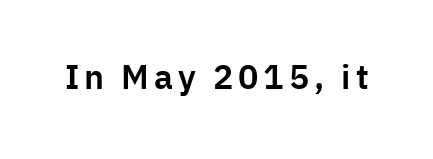
Character widths vary here, with narrow letters taking less room than wide ones. Observe the absence of serifs on each vertical stroke in this sample. This rendering features lettering with no underline. Nope, not italic — everything's standing straight.
